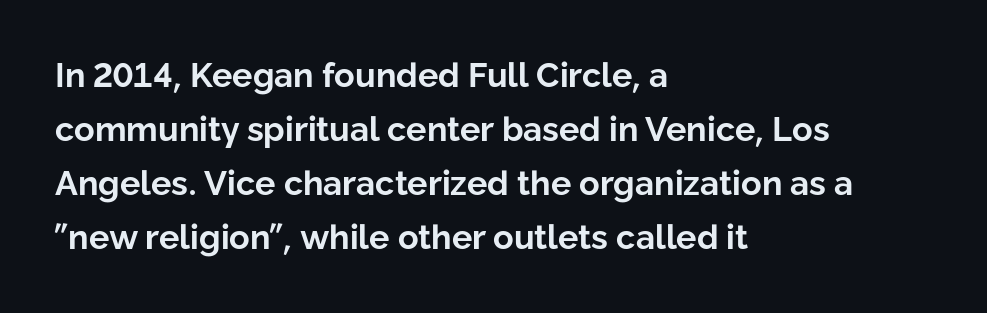
The image shows 34 px bold sans-serif type, upright; set left-aligned, normal line spacing (1.59x), normal letter spacing, not underlined; low stroke contrast and a medium x-height.
